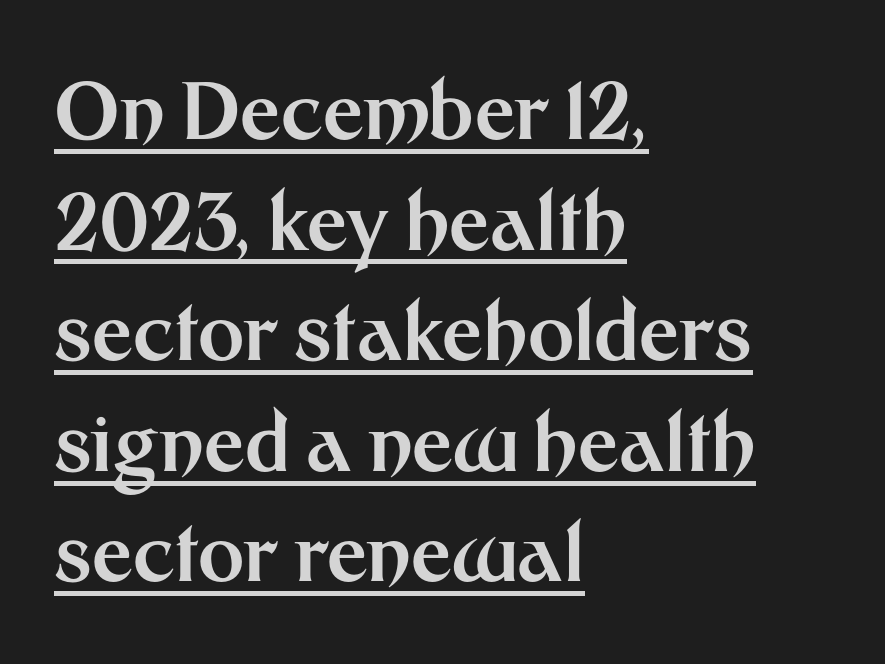
The image shows 79 px bold sans-serif type, upright; set left-aligned, normal line spacing (1.4x), normal letter spacing, underlined; medium stroke contrast and a medium x-height.
